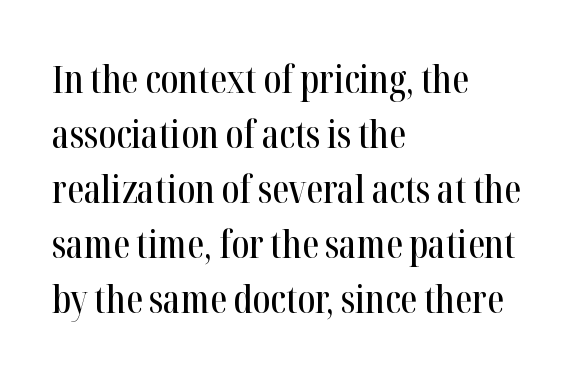
{"serif": "yes", "italic": "no", "width": "condensed", "stroke_contrast": "high", "x_height": "medium", "monospaced": "no", "underline": "no", "align": "left", "line_spacing": "normal", "line_spacing_ratio": 1.45, "letter_spacing": "normal", "letter_spacing_em": 0.0, "glyph_px": 38}
